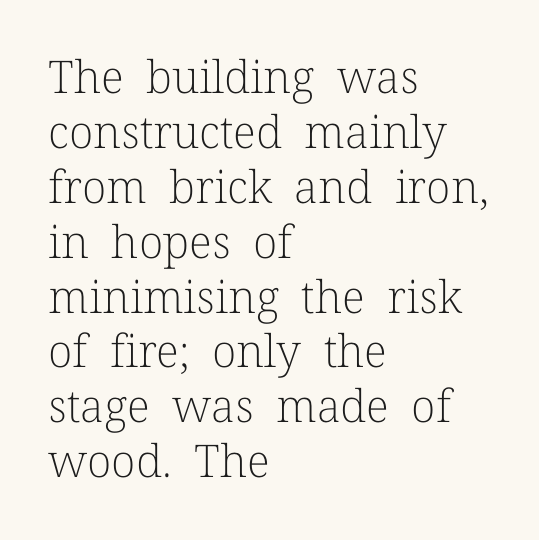
Q: Is the text bold? A: No.
Q: Is the text italic (slanted)? A: No, it is upright.
Q: Is the typeface a serif or a sans-serif typeface? A: Serif.
Q: Is the text underlined? A: No.
Q: How is the paragraph aligned? A: Left-aligned.
Q: Is the spacing between letters normal or unusually wide? A: Normal.
Q: Width (condensed, normal, or wide)? A: Normal.
Q: Stroke contrast? A: Low.
Q: x-height? A: Medium.
Q: Monospaced? A: No.
